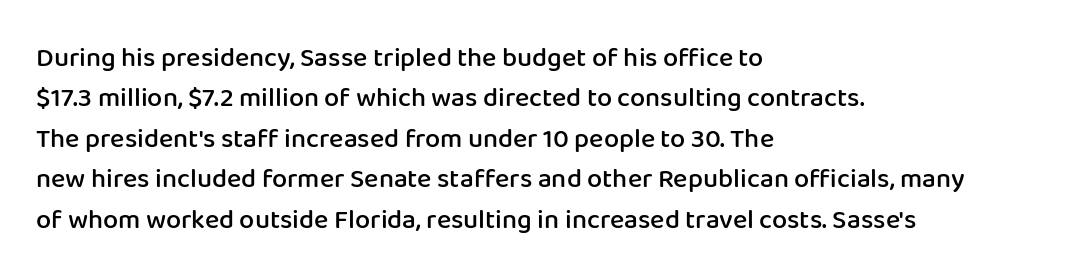
The image shows 27 px text type, upright; set left-aligned, normal line spacing (1.5x), normal letter spacing, not underlined.
